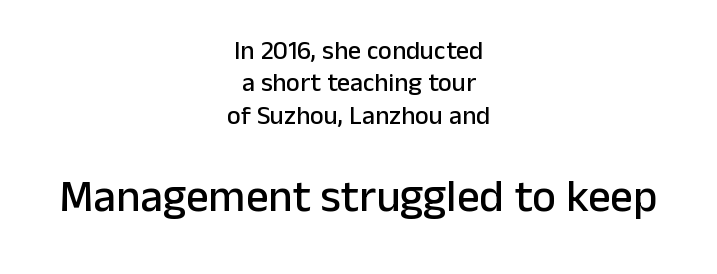
The image shows 45 px sans-serif type, upright; set centered, normal line spacing (1.25x), normal letter spacing, not underlined; the second (bottom) block is 1.73x larger; low stroke contrast and a medium x-height.
